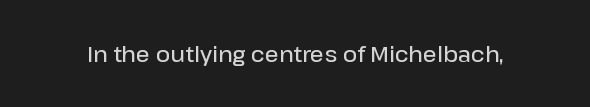
The image shows 22 px text type, upright; set normal letter spacing, not underlined.
